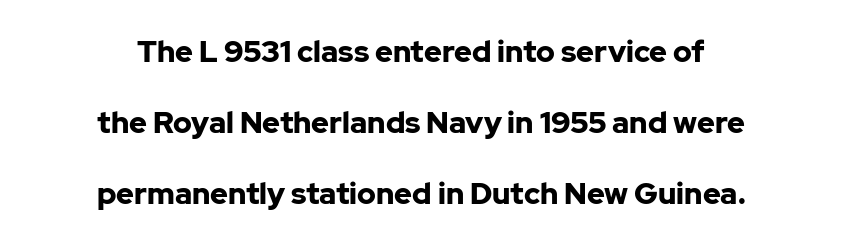
Notice the wide empty band between every row — that's loose leading. A typesetter would label this face a sans. Characters remain perfectly vertical along every line. These lines are rendered in a variable-pitch font. The lines are quadded center. The characters look thick and weighty, a clear bold.
